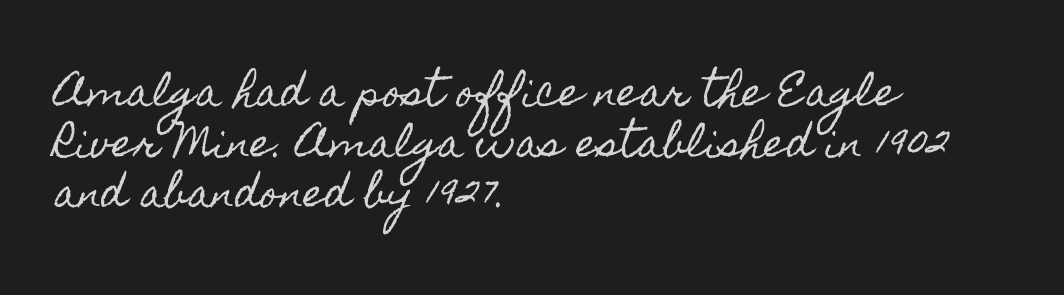
Leftover space on each line is placed entirely after the last word. Nothing unusual about the tracking: characters are spaced as the font intends. The face used here is proportionally spaced, like ordinary book or web type.
